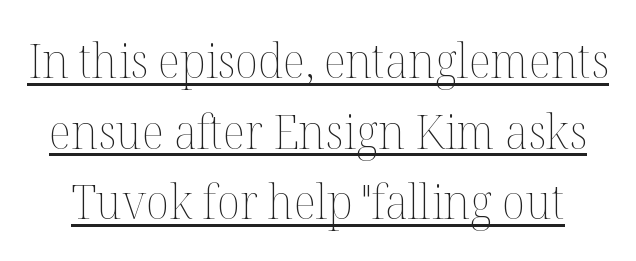
The image shows 48 px thin type, upright; set normal line spacing (1.47x), normal letter spacing, underlined; medium stroke contrast and a medium x-height.
